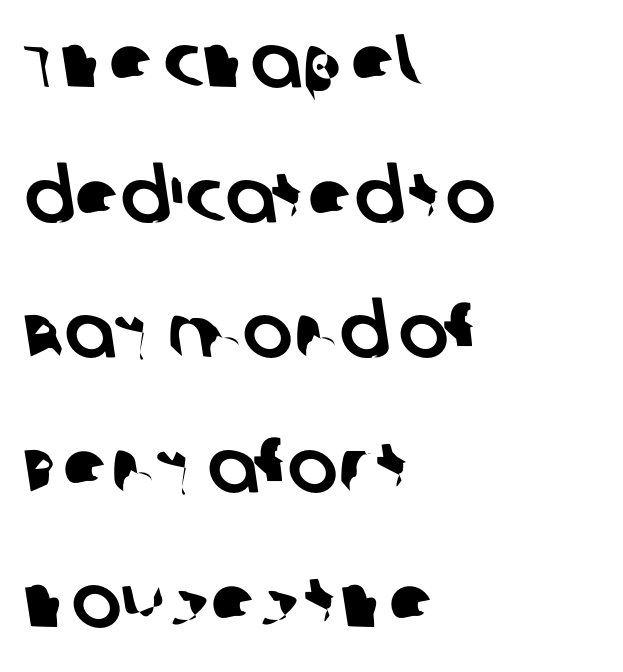
Q: Is the typeface a serif or a sans-serif typeface? A: Sans-serif.
Q: Is the text underlined? A: No.
Q: How is the paragraph aligned? A: Left-aligned.
Q: Is the spacing between letters normal or unusually wide? A: Normal.
Q: Width (condensed, normal, or wide)? A: Normal.
Q: Stroke contrast? A: Low.
Q: x-height? A: Large.
Q: Monospaced? A: No.
